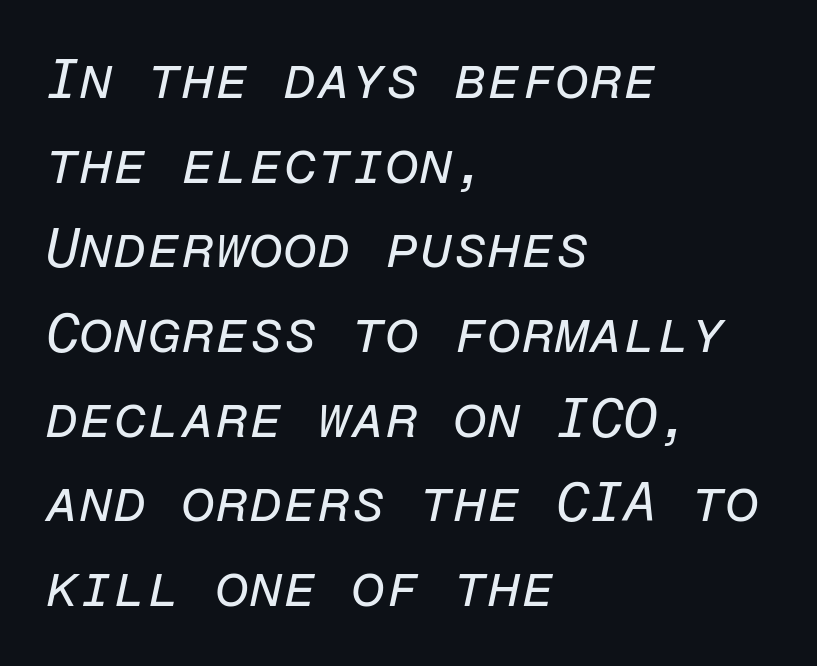
This sample keeps an unexceptional amount of space between lines. Slanted lettering throughout. No extra ink here — the face is not bold. Looks like terminal output: every glyph gets an equal slot. A clean baseline with only descenders dipping below it. Caption: standard tracking, unaltered.
